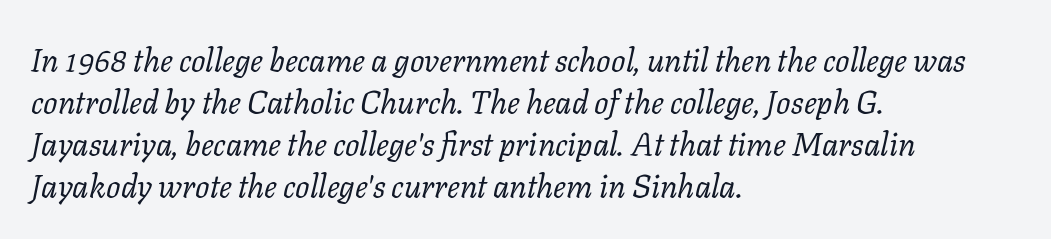
{"serif": "yes", "italic": "yes", "lean": "right", "slant_degrees": 11, "bold": "no", "weight": "regular", "width": "normal", "stroke_contrast": "low", "x_height": "medium", "monospaced": "no", "underline": "no", "align": "left", "line_spacing": "normal", "line_spacing_ratio": 1.31, "letter_spacing": "normal", "letter_spacing_em": 0.0, "glyph_px": 32}
